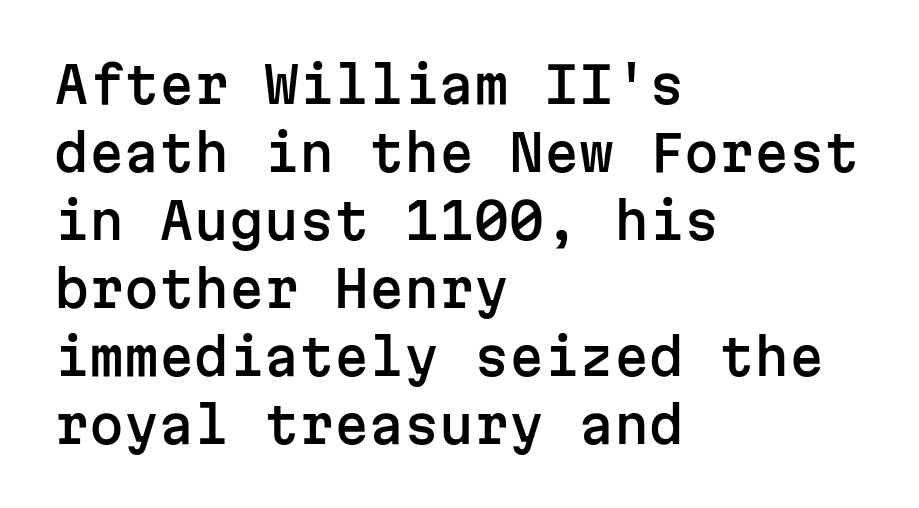
Is there much room between lines? A standard amount, neither cramped nor airy. The typography opts for an upright posture over an oblique one. Honestly, there is no underline to notice here at all. Nothing unusual about the tracking: characters are spaced as the font intends.
